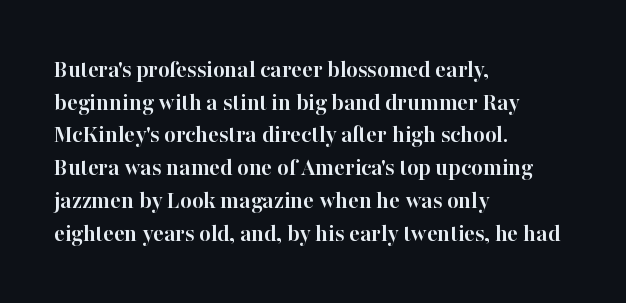
You could call the tracking neutral — neither tight nor loose. Ordinary non-slanted type is in use. Heavy, bold letterforms. Does the copy run flush right? No — it runs flush left. Regular leading.
